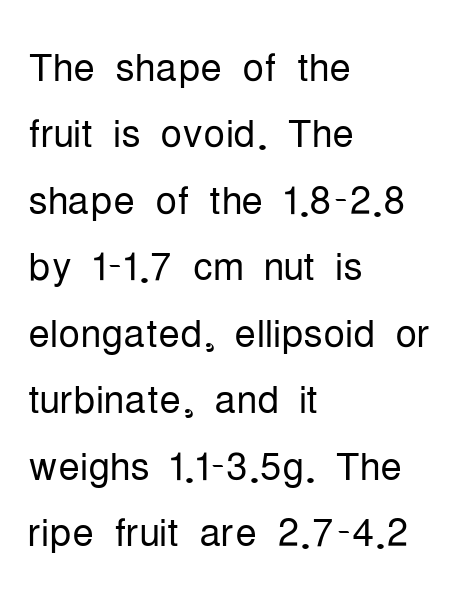
The image shows 54 px light, condensed sans-serif type, upright; set left-aligned, line spacing 1.23x, normal letter spacing, not underlined; low stroke contrast and a medium x-height.
